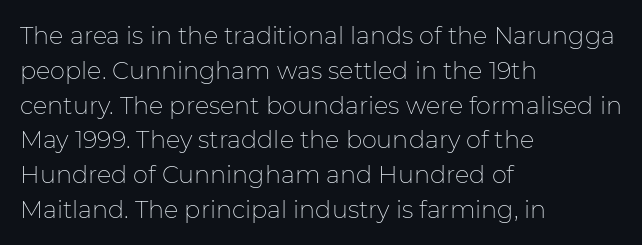
The image shows 24 px text type, upright; set left-aligned, normal line spacing (1.45x), normal letter spacing, not underlined.
